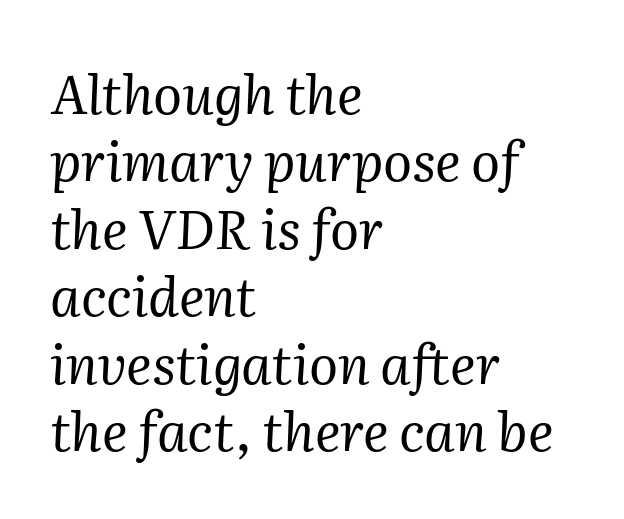
The image shows 54 px regular-weight serif type, italic (leaning right); set left-aligned, normal line spacing (1.25x), normal letter spacing, not underlined; medium stroke contrast and a medium x-height.
